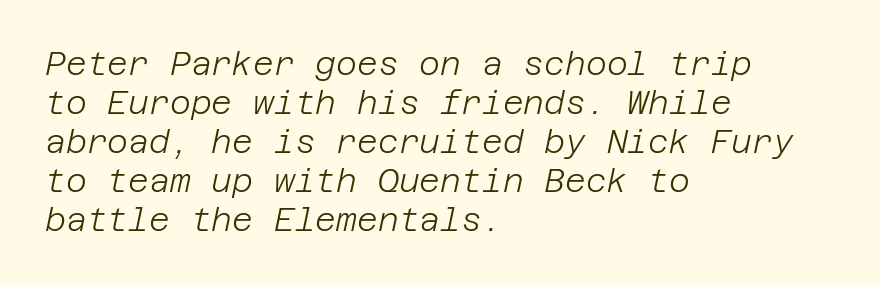
Italic? Definitely — the glyphs are oblique. The ragged edge is on the right, which tells us the setting is flush left. Heaviness? Minimal to ordinary, like unemphasized prose. Characters follow at the spacing the type designer built in. The words here are not underlined.
